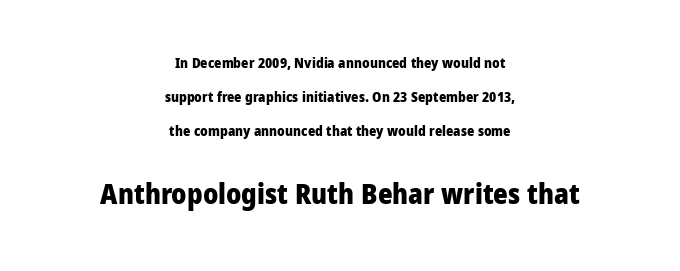
The image shows 28 px heavy sans-serif type, upright; set centered, loose line spacing (2.43x), normal letter spacing, not underlined; the second (bottom) block is 2.0x larger; low stroke contrast and a medium x-height.
